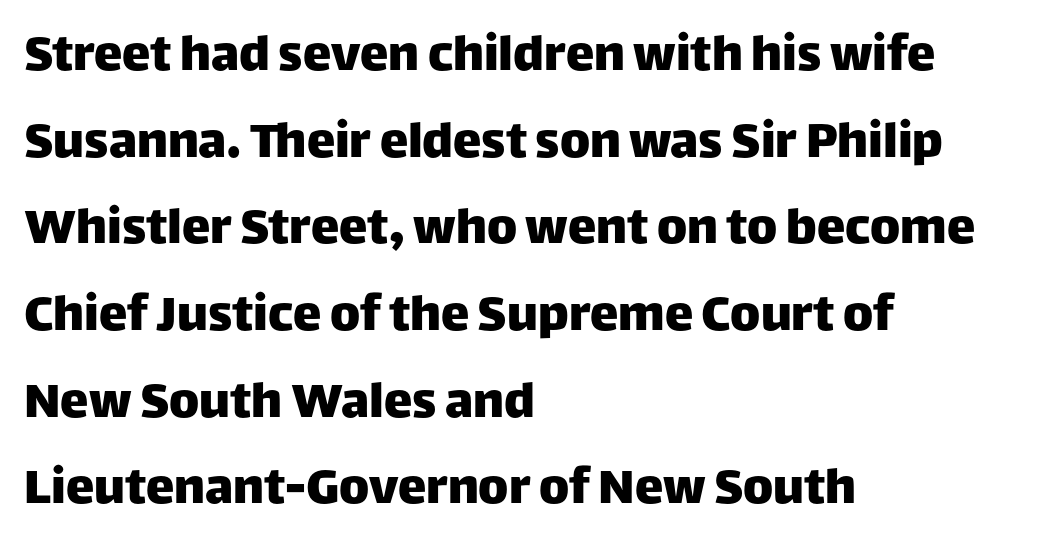
Q: Is the text italic (slanted)? A: No, it is upright.
Q: Is the typeface a serif or a sans-serif typeface? A: Sans-serif.
Q: Is the text underlined? A: No.
Q: How is the paragraph aligned? A: Left-aligned.
Q: Is the spacing between letters normal or unusually wide? A: Normal.
Q: Is the spacing between lines tight, normal or loose? A: Normal.
Q: Width (condensed, normal, or wide)? A: Normal.
Q: Stroke contrast? A: Low.
Q: x-height? A: Large.
Q: Monospaced? A: No.
